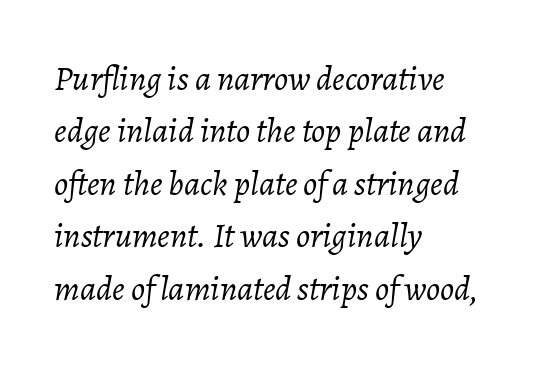
Q: Is the text bold? A: No.
Q: Is the text italic (slanted)? A: Yes, it leans right by about 7 degrees.
Q: Is the text underlined? A: No.
Q: How is the paragraph aligned? A: Left-aligned.
Q: Is the spacing between letters normal or unusually wide? A: Normal.
Q: Is the spacing between lines tight, normal or loose? A: Normal.
Q: Width (condensed, normal, or wide)? A: Normal.
Q: Stroke contrast? A: Low.
Q: x-height? A: Medium.
Q: Monospaced? A: No.
